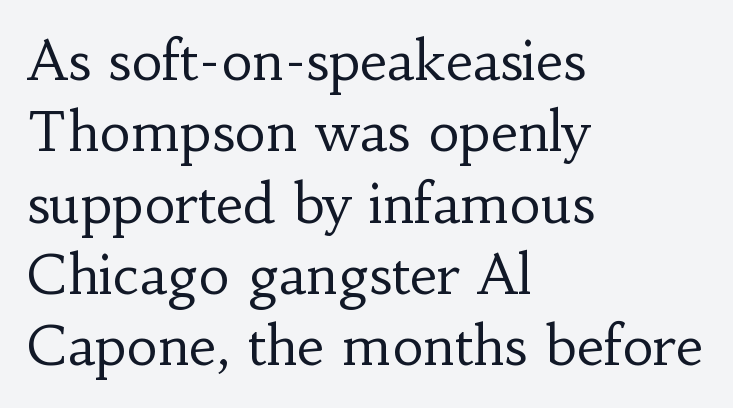
{"serif": "yes", "italic": "no", "bold": "no", "weight": "regular", "width": "normal", "stroke_contrast": "low", "x_height": "small", "monospaced": "no", "underline": "no", "align": "left", "line_spacing": "normal", "line_spacing_ratio": 1.32, "letter_spacing": "normal", "letter_spacing_em": 0.0, "glyph_px": 54}
